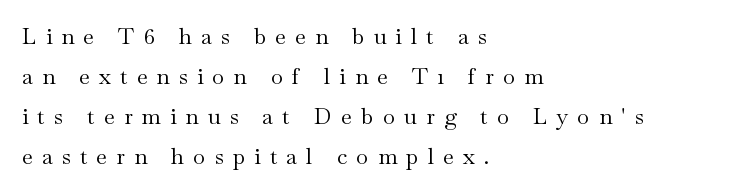
The image shows 22 px text type, upright; set left-aligned, line spacing 1.82x, unusually wide letter spacing (+0.42 em), not underlined.
